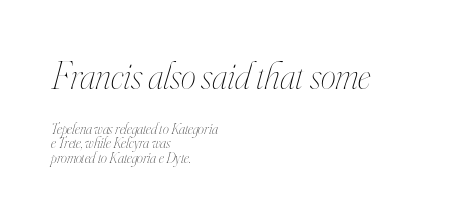
Line starts are locked; line ends wander. The block sitting higher on the canvas is the one with enlarged characters. The specimen omits any rule beneath the text block's lines. In terms of posture, this sample is oblique.
